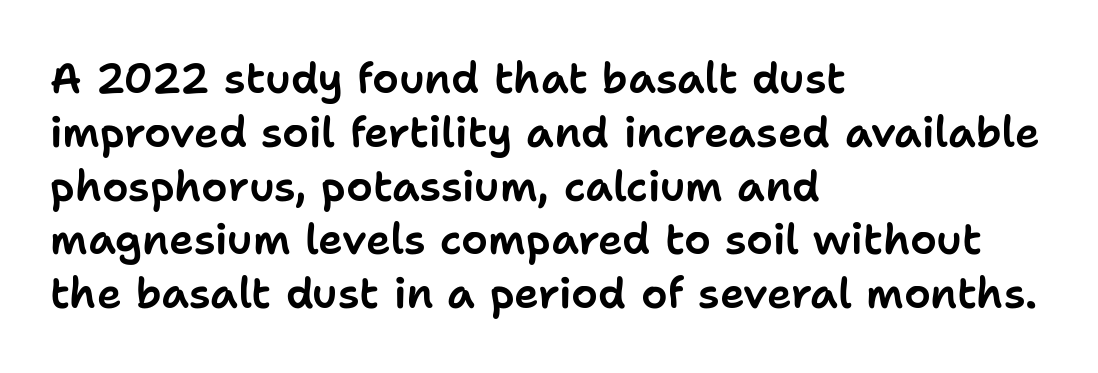
In terms of letterform style, serifs are entirely absent. The strip under each line holds only bare page. If you drew a ruler down the left edge, every line would touch it. Vertical strokes here are truly vertical.
